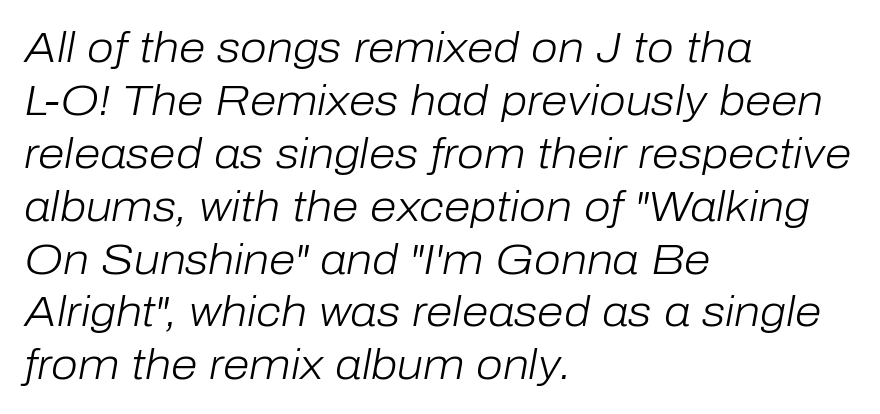
Q: Is the text bold? A: No.
Q: Is the text italic (slanted)? A: Yes, it leans right by about 10 degrees.
Q: Is the text underlined? A: No.
Q: How is the paragraph aligned? A: Left-aligned.
Q: Is the spacing between letters normal or unusually wide? A: Normal.
Q: Width (condensed, normal, or wide)? A: Normal.
Q: Stroke contrast? A: Low.
Q: x-height? A: Medium.
Q: Monospaced? A: No.
